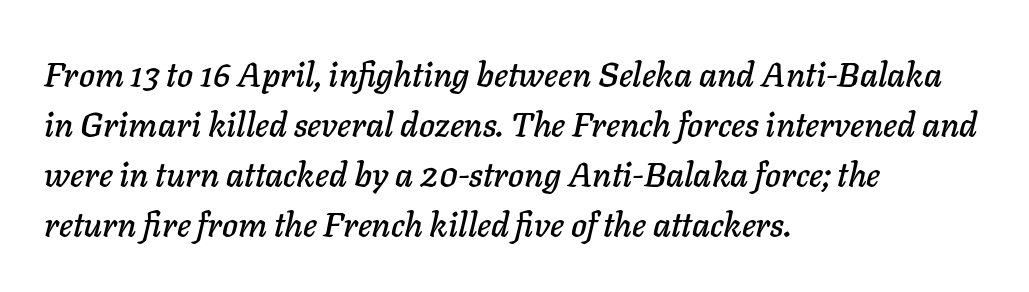
The image shows 34 px text type, italic (leaning right); set left-aligned, normal line spacing (1.47x), normal letter spacing, not underlined; low stroke contrast and a medium x-height.
